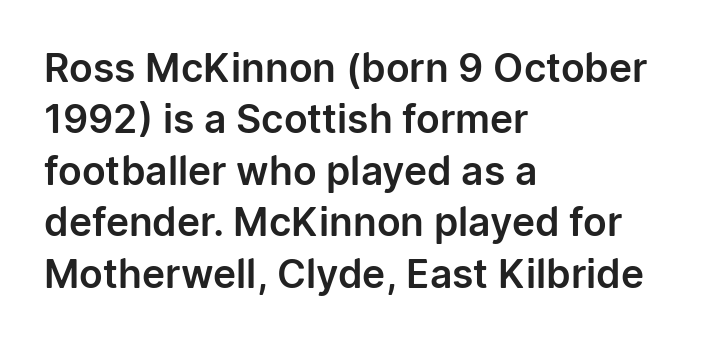
Classification — sans serif. Tracking here is standard; glyphs follow each other at the usual distance. The ragged edge is on the right, which tells us the setting is flush left. Check the space under the baseline: it is left empty.
